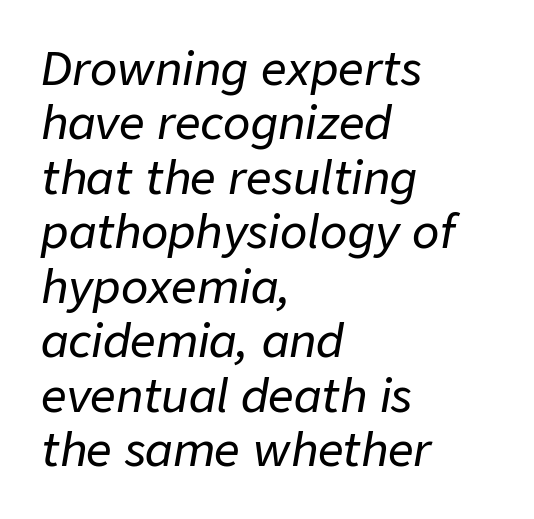
The image shows 45 px text type, italic (leaning right); set left-aligned, line spacing 1.21x, normal letter spacing, not underlined; low stroke contrast and a medium x-height.
